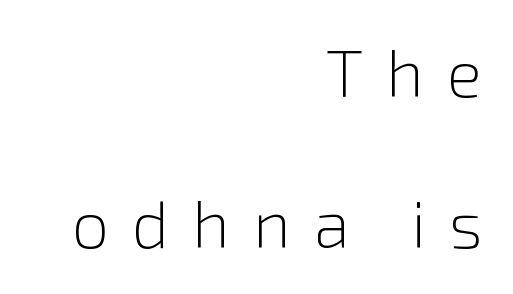
This sample uses a sans-serif face. In CSS terms this would be text-align: right. This sample uses an upright cut, with every glyph sitting square on the baseline. A light-to-regular cut is what we see here. Do the characters align in a grid? No, the font is proportional. Baseline-to-baseline distance is far greater than the letter height.
